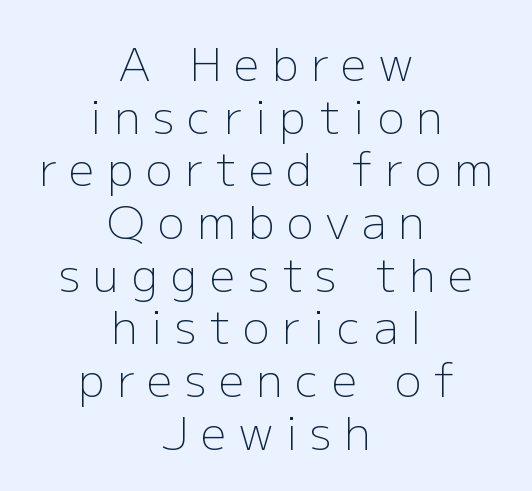
Words appear elongated and porous because spacing is wide. If you drew a line through each stem, it would be perfectly vertical. Letterform terminals end flat and unadorned throughout the passage. Words float on clear page, feet unadorned. The font is comparable to plain body text, perhaps lighter.
